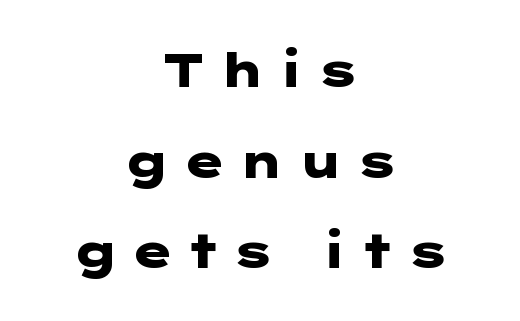
Q: Is the text bold? A: Yes.
Q: Is the text italic (slanted)? A: No, it is upright.
Q: Is the typeface a serif or a sans-serif typeface? A: Sans-serif.
Q: Is the text underlined? A: No.
Q: How is the paragraph aligned? A: Centered.
Q: Is the spacing between letters normal or unusually wide? A: Unusually wide.
Q: Is the spacing between lines tight, normal or loose? A: Loose.
Q: Width (condensed, normal, or wide)? A: Wide.
Q: Stroke contrast? A: Low.
Q: x-height? A: Medium.
